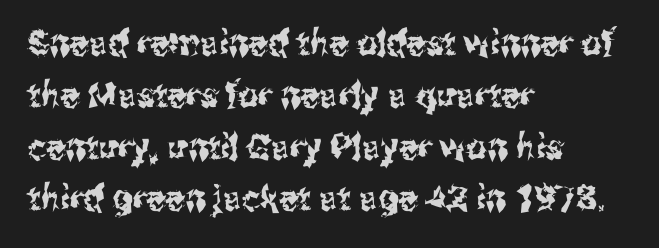
{"serif": "no", "italic": "no", "width": "condensed", "stroke_contrast": "medium", "x_height": "medium", "monospaced": "no", "underline": "no", "align": "left", "line_spacing": "normal", "line_spacing_ratio": 1.48, "letter_spacing": "normal", "letter_spacing_em": 0.0, "glyph_px": 35}
